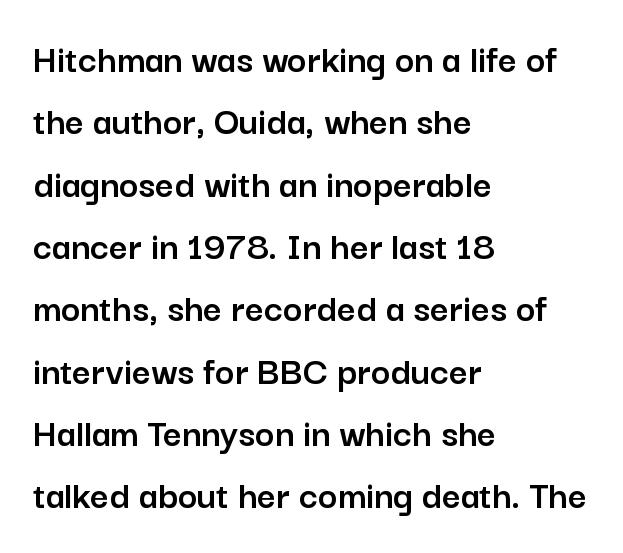
{"serif": "no", "italic": "no", "width": "normal", "stroke_contrast": "low", "x_height": "medium", "monospaced": "no", "underline": "no", "align": "left", "line_spacing": "normal", "line_spacing_ratio": 1.52, "letter_spacing": "normal", "letter_spacing_em": 0.0, "glyph_px": 41}
